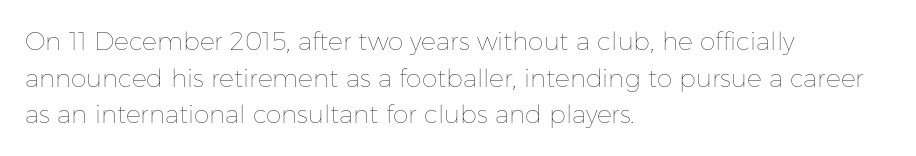
Q: Is the text bold? A: No.
Q: Is the text italic (slanted)? A: No, it is upright.
Q: Is the text underlined? A: No.
Q: How is the paragraph aligned? A: Left-aligned.
Q: Is the spacing between letters normal or unusually wide? A: Normal.
Q: Is the spacing between lines tight, normal or loose? A: Normal.
